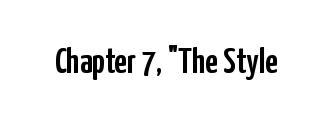
Nothing unusual about the tracking: characters are spaced as the font intends. Ordinary non-slanted type is in use. What kind of face is this? One without serifs — a sans. These lines are rendered in a variable-pitch font.
